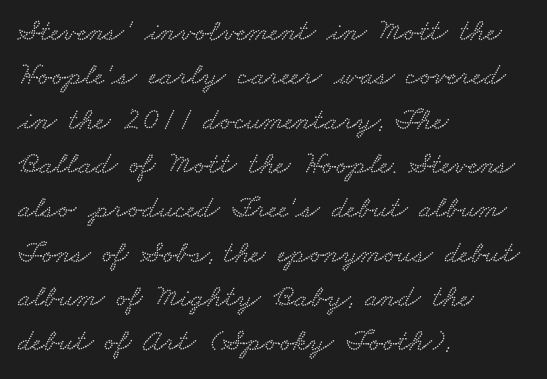
{"width": "wide", "stroke_contrast": "low", "x_height": "small", "monospaced": "no", "underline": "no", "align": "left", "line_spacing": "normal", "line_spacing_ratio": 1.43, "letter_spacing": "normal", "letter_spacing_em": 0.0, "glyph_px": 31}
